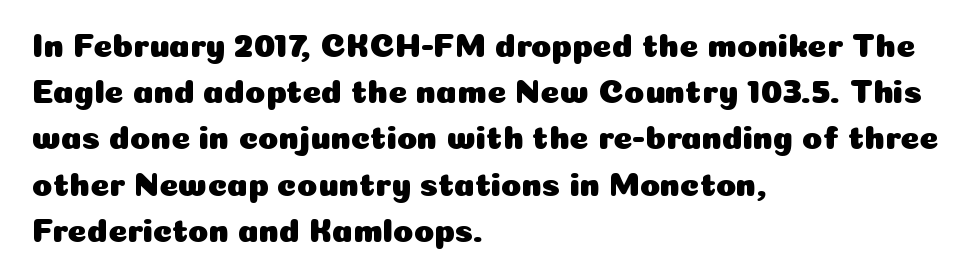
No extra tracking has been applied to these lines. Each letter keeps its own natural width here, so spacing adapts to shape. It's the straight-up-and-down kind of type. Each new line begins a customary step beneath the previous one. Has an underline been added? It has not. Is the block centered? No — it sits flush against the left margin.
